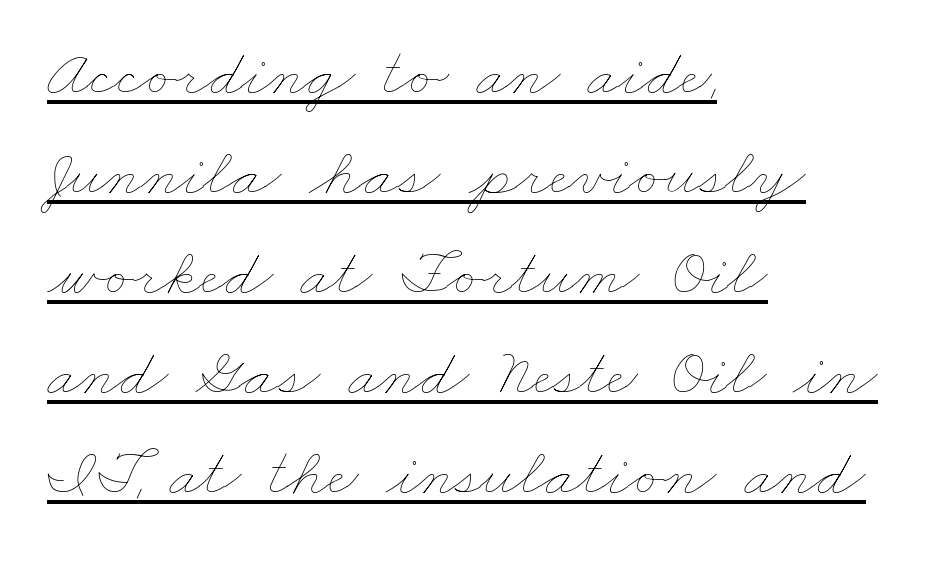
Q: Is the text bold? A: No.
Q: Is the text underlined? A: Yes.
Q: How is the paragraph aligned? A: Left-aligned.
Q: Is the spacing between letters normal or unusually wide? A: Normal.
Q: Is the spacing between lines tight, normal or loose? A: Normal.
Q: Width (condensed, normal, or wide)? A: Wide.
Q: Stroke contrast? A: Low.
Q: x-height? A: Small.
Q: Monospaced? A: No.
